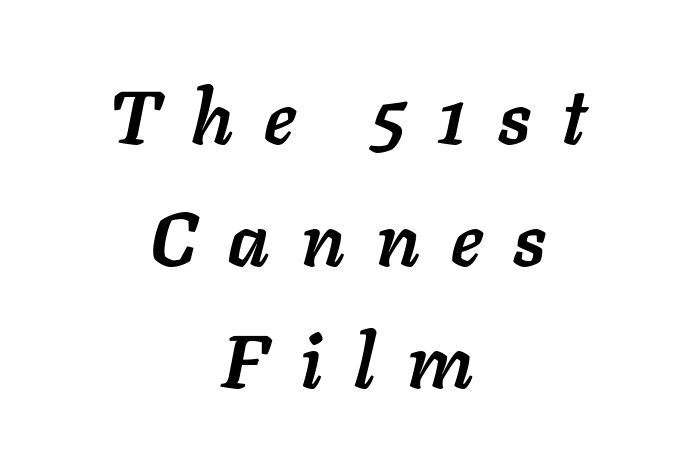
The image shows 75 px semibold type, italic (leaning right); set centered, normal line spacing (1.63x), unusually wide letter spacing (+0.42 em), not underlined; low stroke contrast and a medium x-height.
